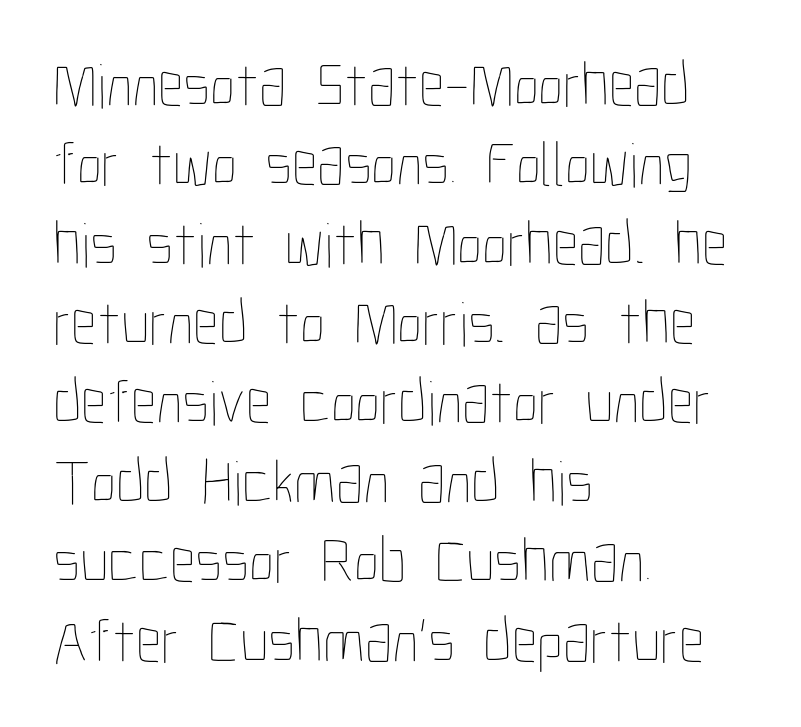
{"italic": "no", "bold": "no", "weight": "thin", "width": "condensed", "stroke_contrast": "low", "x_height": "medium", "monospaced": "no", "underline": "no", "align": "left", "line_spacing_ratio": 1.24, "letter_spacing": "normal", "letter_spacing_em": 0.0, "glyph_px": 64}
